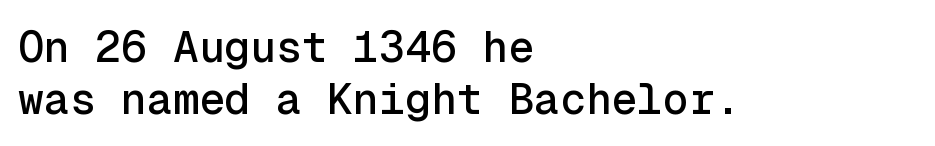
The image shows 43 px sans-serif type, upright, monospaced; set left-aligned, line spacing 1.22x, normal letter spacing, not underlined; a medium x-height.
